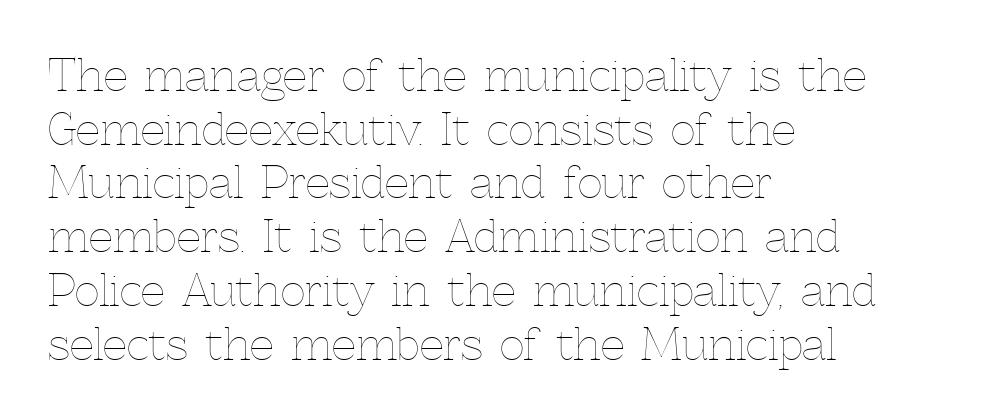
{"italic": "no", "bold": "no", "weight": "thin", "width": "normal", "x_height": "medium", "monospaced": "no", "underline": "no", "align": "left", "line_spacing": "normal", "line_spacing_ratio": 1.25, "letter_spacing": "normal", "letter_spacing_em": 0.0, "glyph_px": 43}
